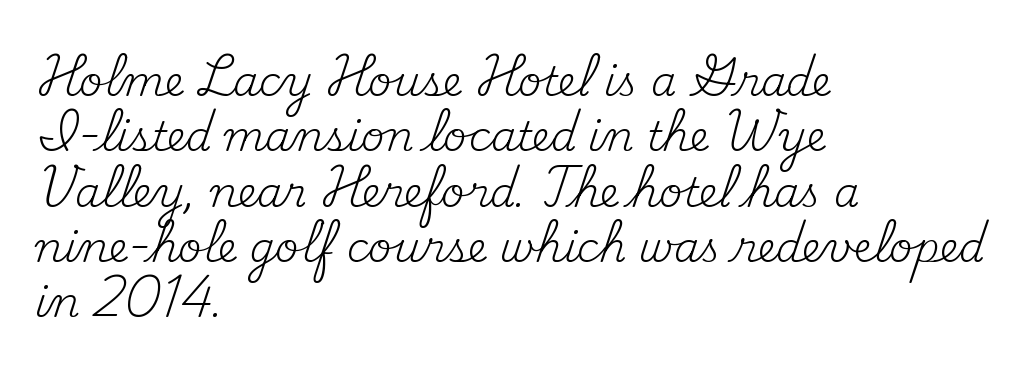
This sample has the flowing, uneven cadence of proportional lettering. The strokes carry an ordinary text weight at most. Compared with a centered layout, this one pins lines to the left instead. You could call the tracking neutral — neither tight nor loose.
